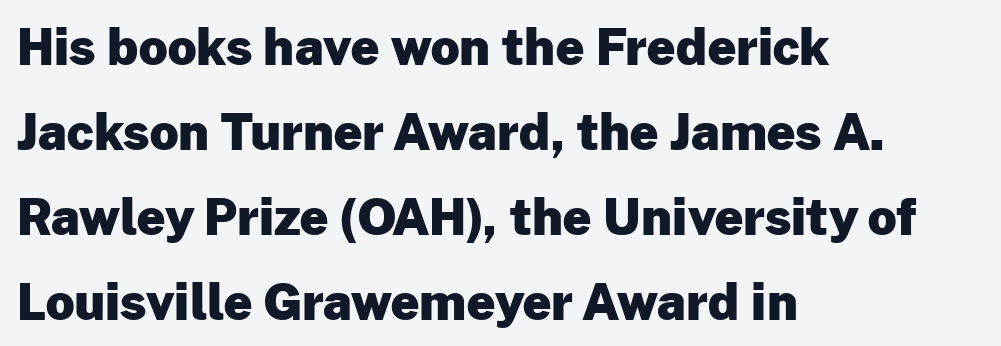
Is this a fixed-width face? No — the glyphs have proportional, varying widths. No feet cap the strokes, marking this as sans-serif type. The rendering uses a moderate line-height, typical for paragraphs. A clean baseline with only descenders dipping below it. Emphasis by weight is at full strength: bold.
